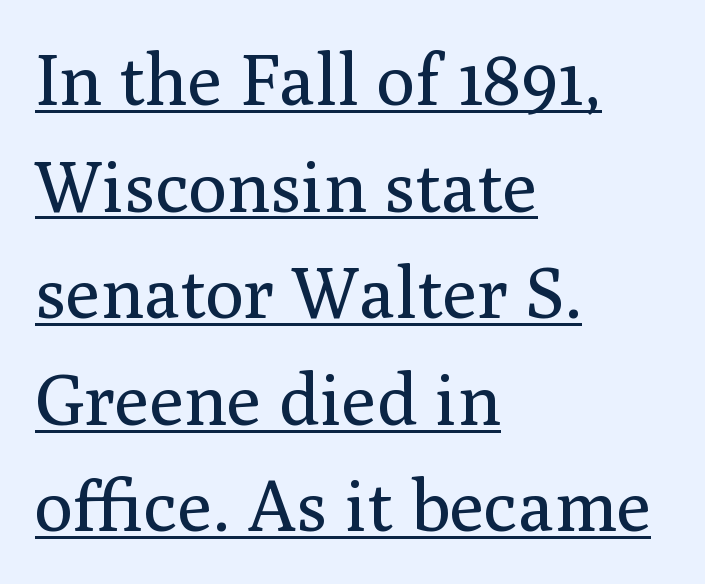
The image shows 72 px regular-weight serif type, upright; set left-aligned, normal line spacing (1.48x), normal letter spacing, underlined; medium stroke contrast and a medium x-height.
